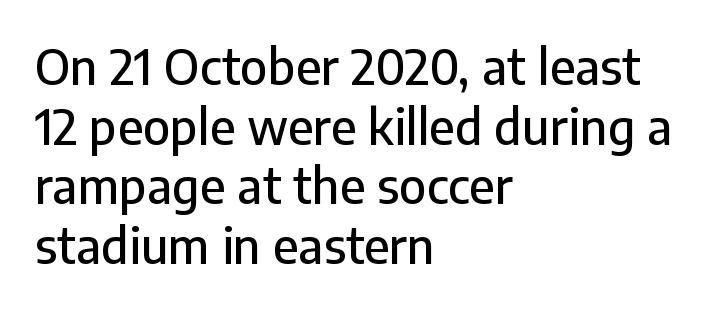
The image shows 48 px sans-serif type, upright; set left-aligned, line spacing 1.24x, normal letter spacing, not underlined; low stroke contrast and a medium x-height.
